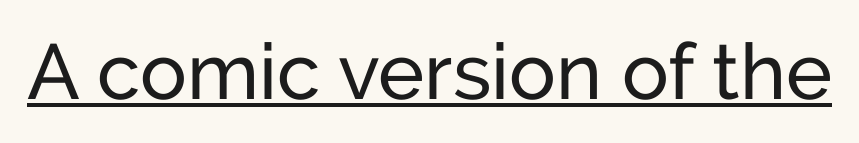
Posture: upright roman. Proportional: the letters do not fall into vertical columns. No chunkiness to these letters — they're not bold. This rendering employs a face without finishing strokes, i.e., a sans-serif. Is there an underline? Yes — a line sits under the letters.
